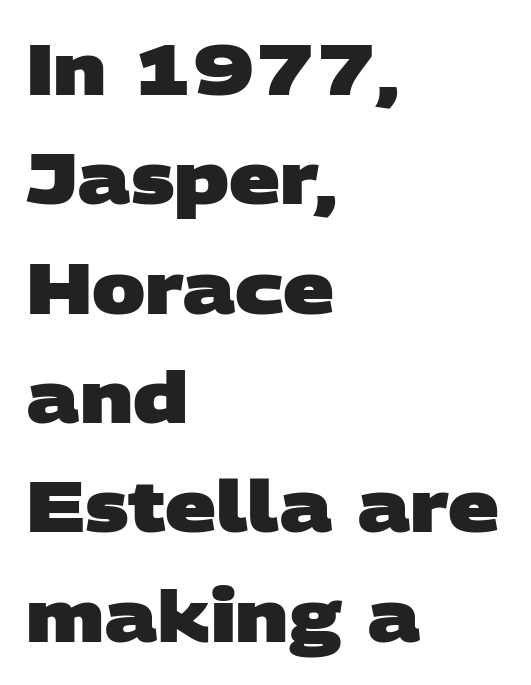
{"serif": "no", "bold": "yes", "weight": "heavy", "width": "wide", "stroke_contrast": "low", "x_height": "large", "monospaced": "no", "underline": "no", "align": "left", "line_spacing": "normal", "line_spacing_ratio": 1.54, "letter_spacing": "normal", "letter_spacing_em": 0.0, "glyph_px": 71}
